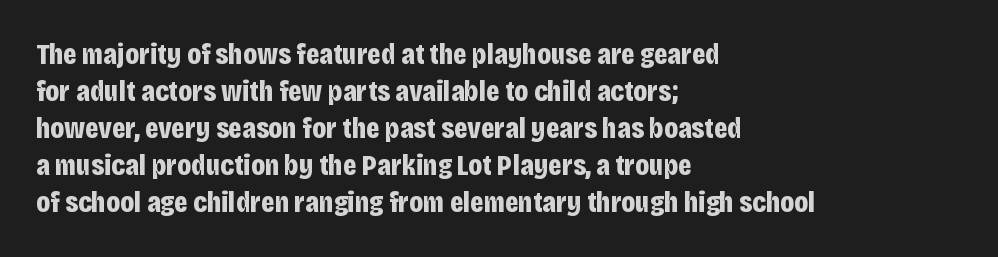
Q: Is the text bold? A: Yes.
Q: Is the text italic (slanted)? A: No, it is upright.
Q: Is the typeface a serif or a sans-serif typeface? A: Sans-serif.
Q: Is the text underlined? A: No.
Q: How is the paragraph aligned? A: Left-aligned.
Q: Is the spacing between letters normal or unusually wide? A: Normal.
Q: Width (condensed, normal, or wide)? A: Condensed.
Q: Stroke contrast? A: Low.
Q: x-height? A: Large.
Q: Monospaced? A: No.
